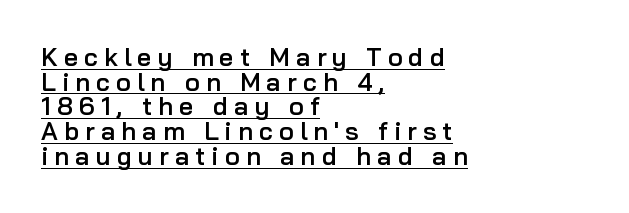
The image shows 25 px text type, upright; set left-aligned, tight line spacing (0.99x), unusually wide letter spacing (+0.25 em), underlined.
